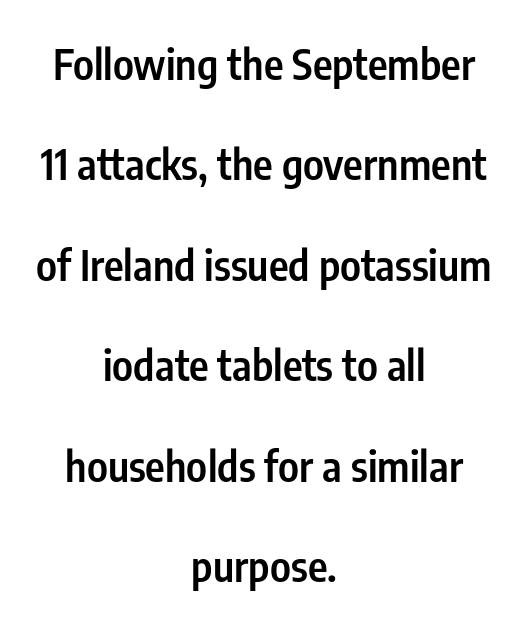
Is the letter spacing exaggerated? No — it looks like the ordinary default. A typesetter would mark this as roman, not italic. Summary of weight: moderately heavy, a semibold. Type without underlining.
